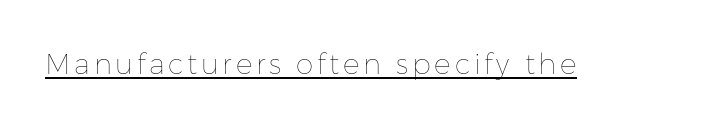
The image shows 28 px thin type, upright; set underlined; low stroke contrast and a medium x-height.
